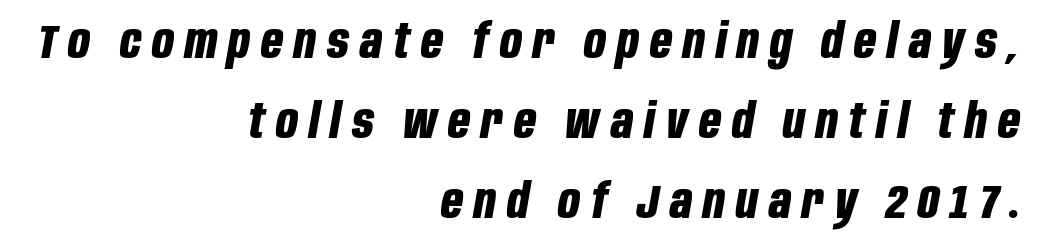
{"italic": "yes", "lean": "right", "slant_degrees": 10, "bold": "yes", "weight": "bold", "width": "condensed", "stroke_contrast": "low", "x_height": "large", "monospaced": "no", "underline": "no", "align": "right", "line_spacing": "normal", "line_spacing_ratio": 1.67, "letter_spacing": "wide", "letter_spacing_em": 0.23, "glyph_px": 48}
